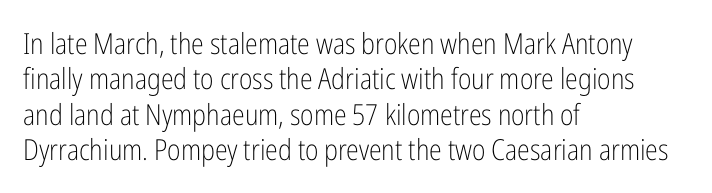
The image shows 29 px light, condensed sans-serif type, upright; set left-aligned, line spacing 1.22x, normal letter spacing, not underlined; low stroke contrast and a medium x-height.
